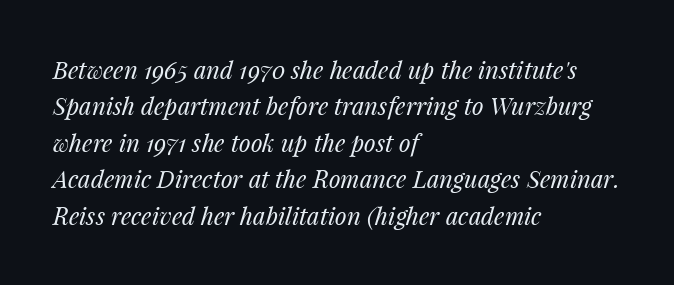
Teacher's note: observe the even left margin — that is flush-left alignment. A typesetter would call this leading conventional body-copy spacing. A bare baseline throughout the passage. Spacing between characters is what you'd get straight out of the box. The glyphs look as if they've been sheared to an angle.
